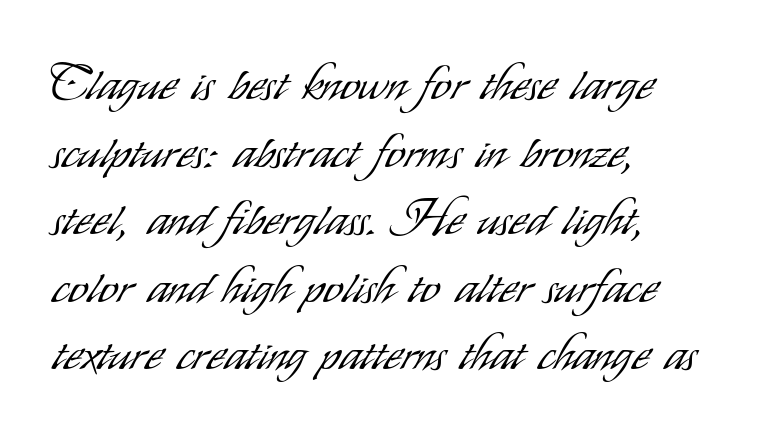
{"serif": "no", "bold": "no", "weight": "light", "width": "condensed", "stroke_contrast": "low", "x_height": "small", "monospaced": "no", "underline": "no", "align": "left", "line_spacing": "normal", "line_spacing_ratio": 1.38, "letter_spacing": "normal", "letter_spacing_em": 0.0, "glyph_px": 49}
